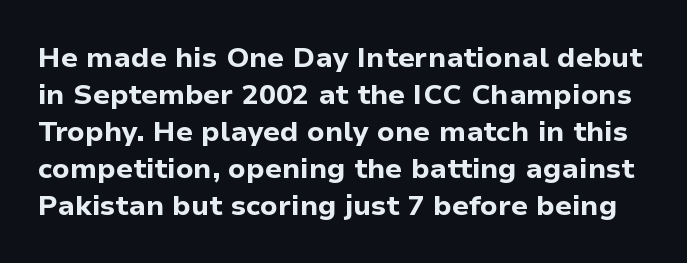
Look at the stroke-to-counter ratio: heavy, a bold. Tracking here is standard; glyphs follow each other at the usual distance. Typographically, this falls in the sans-serif category. Looks like regular typesetting: each glyph gets only the width it needs.
